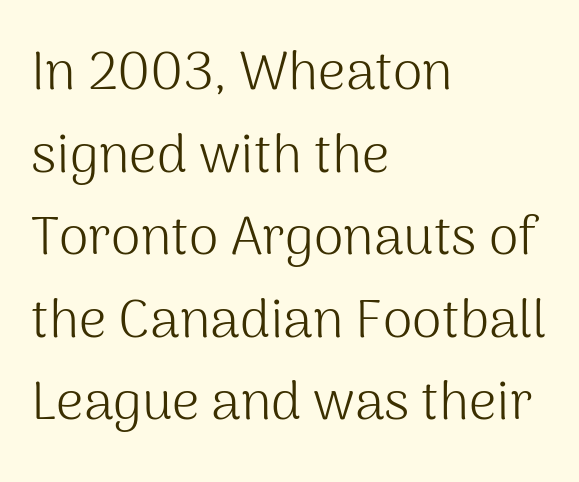
Think standard paragraph weight, or any step lighter than that. Line beginnings align vertically; line endings do not. Inter-character spacing is left at the font's built-in metrics. Each letter keeps its own natural width here, so spacing adapts to shape. Upright lettering throughout.
